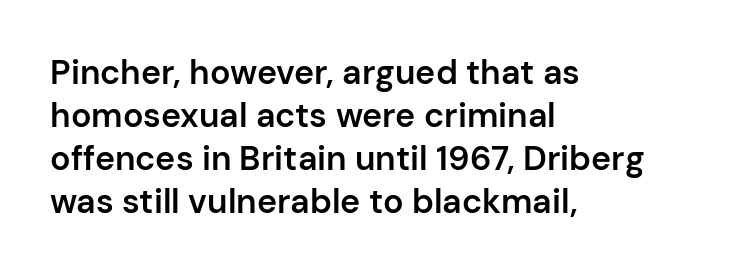
The image shows 34 px semibold sans-serif type, upright; set left-aligned, normal line spacing (1.26x), normal letter spacing, not underlined; low stroke contrast and a medium x-height.
